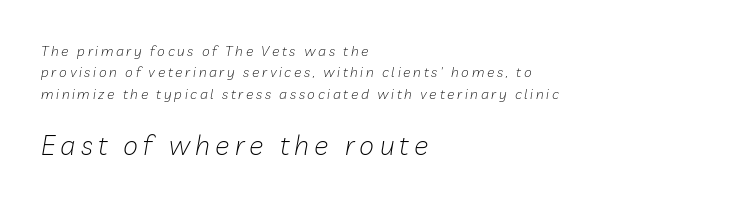
The image shows 27 px text type, italic (leaning right); set left-aligned, normal line spacing (1.53x), not underlined; the second (bottom) block is 1.93x larger.
